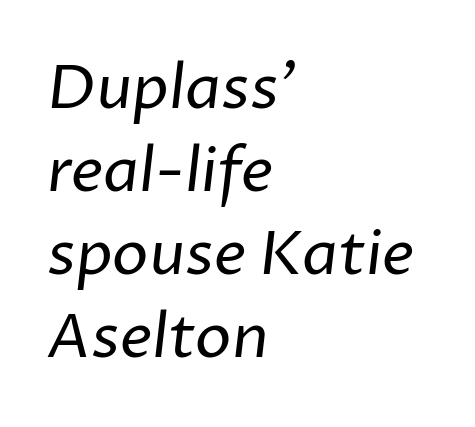
{"serif": "no", "bold": "no", "weight": "regular", "width": "normal", "stroke_contrast": "low", "x_height": "medium", "monospaced": "no", "underline": "no", "align": "left", "line_spacing": "normal", "line_spacing_ratio": 1.36, "letter_spacing": "normal", "letter_spacing_em": 0.0, "glyph_px": 61}
